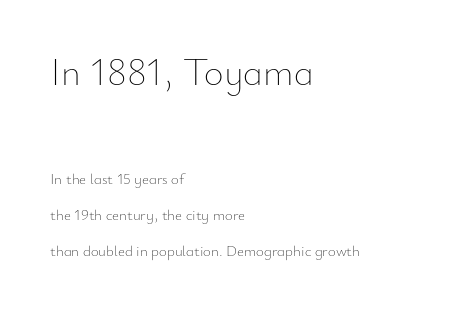
Q: Is the text bold? A: No.
Q: Is the text italic (slanted)? A: No, it is upright.
Q: Is the text underlined? A: No.
Q: How is the paragraph aligned? A: Left-aligned.
Q: Is the spacing between letters normal or unusually wide? A: Normal.
Q: Is the spacing between lines tight, normal or loose? A: Loose.
Q: Which block of text is set in a larger size, the first (top) or the second (bottom)? A: The first (top) one.
Q: Width (condensed, normal, or wide)? A: Normal.
Q: Stroke contrast? A: Low.
Q: x-height? A: Small.
Q: Monospaced? A: No.
